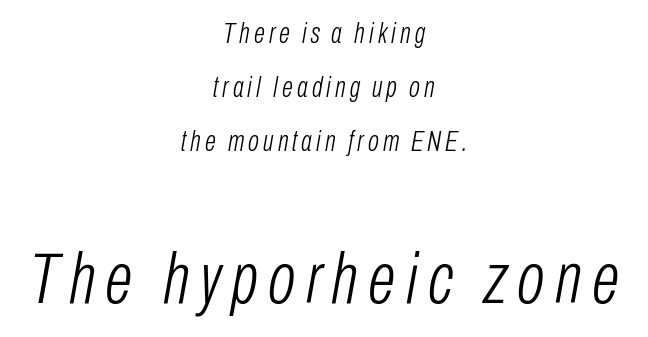
Q: Is the text bold? A: No.
Q: Is the text italic (slanted)? A: Yes, it leans right by about 10 degrees.
Q: Is the text underlined? A: No.
Q: How is the paragraph aligned? A: Centered.
Q: Which block of text is set in a larger size, the first (top) or the second (bottom)? A: The second (bottom) one.
Q: Width (condensed, normal, or wide)? A: Condensed.
Q: Stroke contrast? A: Low.
Q: x-height? A: Medium.
Q: Monospaced? A: No.
